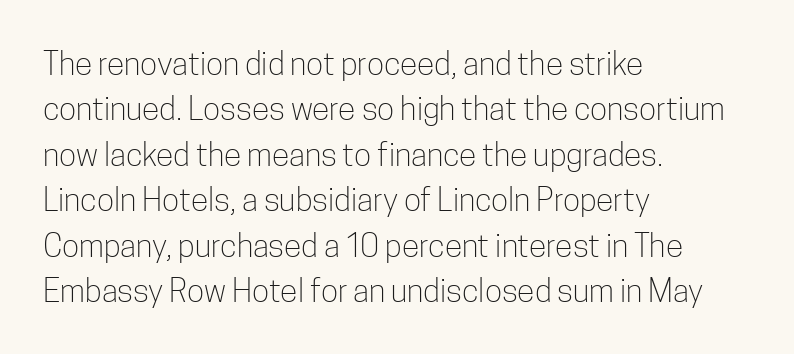
These lines sit exactly where default settings would place them. The passage shown is not underscored anywhere. Words appear dense and cohesive because spacing is normal. Heaviness? Minimal to ordinary, like unemphasized prose. Unlike italic type, these characters show no tilt at all.
